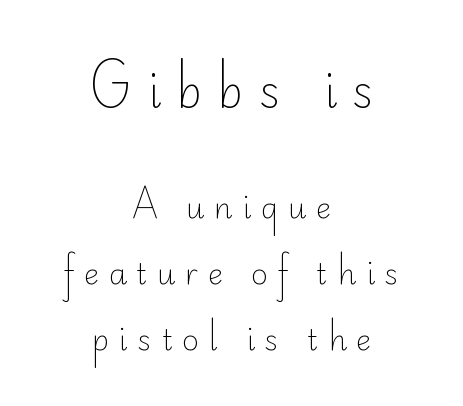
Q: Is the text bold? A: No.
Q: Is the text italic (slanted)? A: No, it is upright.
Q: Is the typeface a serif or a sans-serif typeface? A: Sans-serif.
Q: Is the text underlined? A: No.
Q: How is the paragraph aligned? A: Centered.
Q: Is the spacing between letters normal or unusually wide? A: Unusually wide.
Q: Is the spacing between lines tight, normal or loose? A: Loose.
Q: Which block of text is set in a larger size, the first (top) or the second (bottom)? A: The first (top) one.
Q: Width (condensed, normal, or wide)? A: Normal.
Q: Stroke contrast? A: Low.
Q: x-height? A: Small.
Q: Monospaced? A: No.
